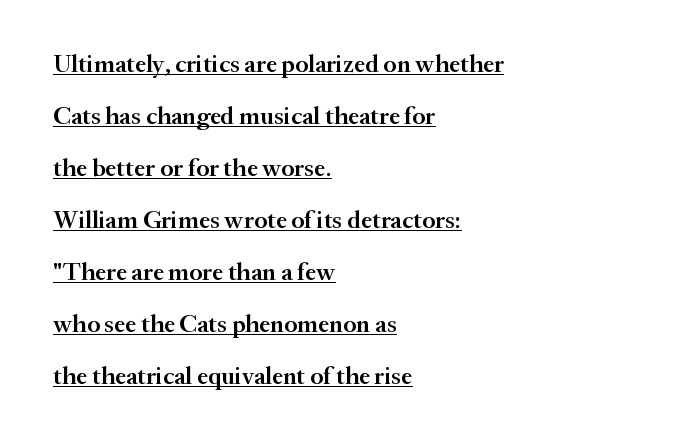
The image shows 25 px text type, upright; set left-aligned, loose line spacing (2.08x), normal letter spacing, underlined.
